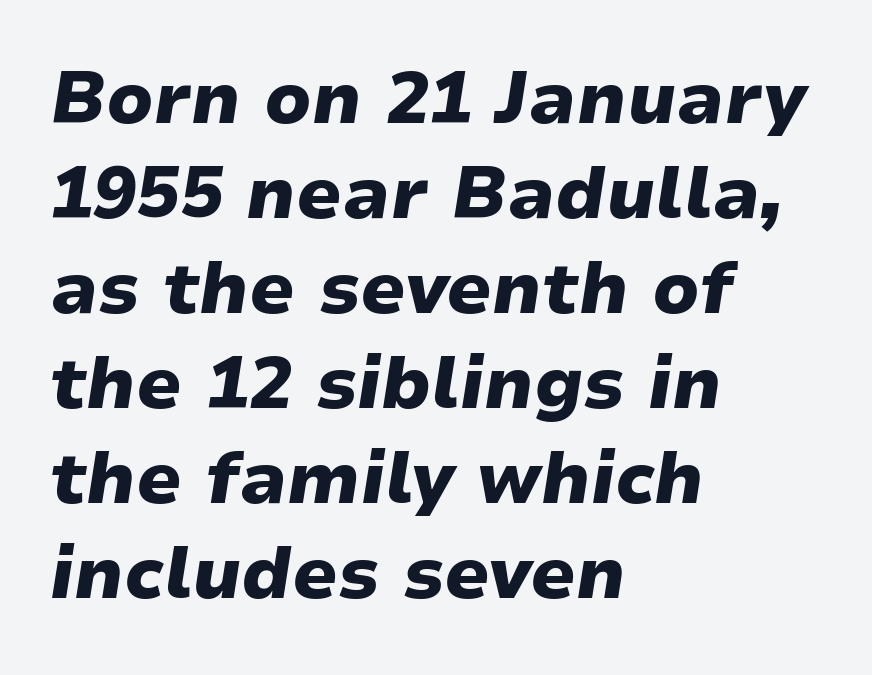
{"italic": "yes", "lean": "right", "slant_degrees": 9, "bold": "yes", "weight": "heavy", "width": "wide", "stroke_contrast": "low", "x_height": "medium", "monospaced": "no", "underline": "no", "align": "left", "line_spacing": "normal", "line_spacing_ratio": 1.32, "letter_spacing": "normal", "letter_spacing_em": 0.0, "glyph_px": 72}
